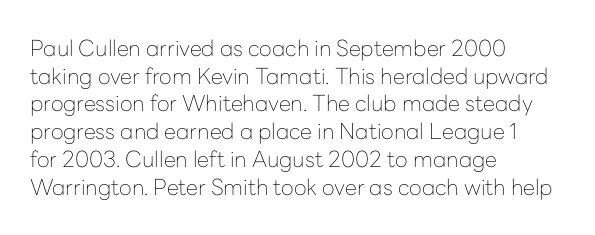
{"italic": "no", "bold": "no", "underline": "no", "align": "left", "line_spacing": "normal", "line_spacing_ratio": 1.26, "letter_spacing": "normal", "letter_spacing_em": 0.0, "glyph_px": 22}
